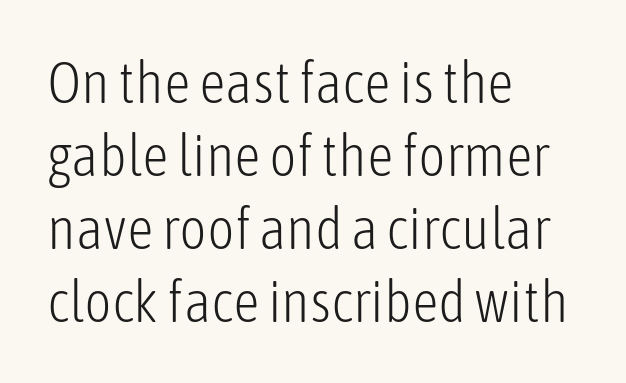
Q: Is the text bold? A: No.
Q: Is the text italic (slanted)? A: No, it is upright.
Q: Is the typeface a serif or a sans-serif typeface? A: Sans-serif.
Q: Is the text underlined? A: No.
Q: How is the paragraph aligned? A: Left-aligned.
Q: Is the spacing between letters normal or unusually wide? A: Normal.
Q: Width (condensed, normal, or wide)? A: Condensed.
Q: Stroke contrast? A: Low.
Q: x-height? A: Medium.
Q: Monospaced? A: No.
